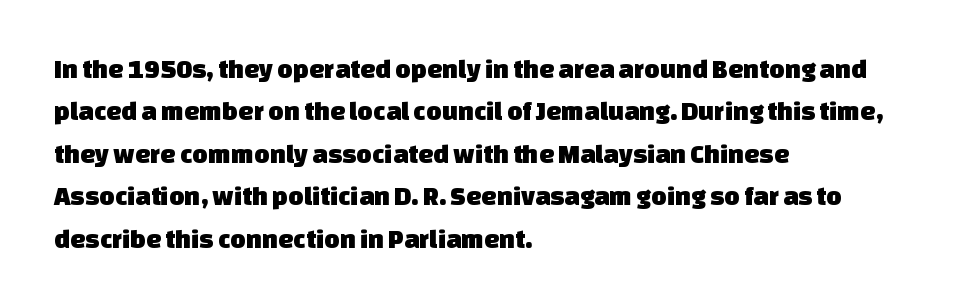
Q: Is the text underlined? A: No.
Q: How is the paragraph aligned? A: Left-aligned.
Q: Is the spacing between letters normal or unusually wide? A: Normal.
Q: Is the spacing between lines tight, normal or loose? A: Normal.
